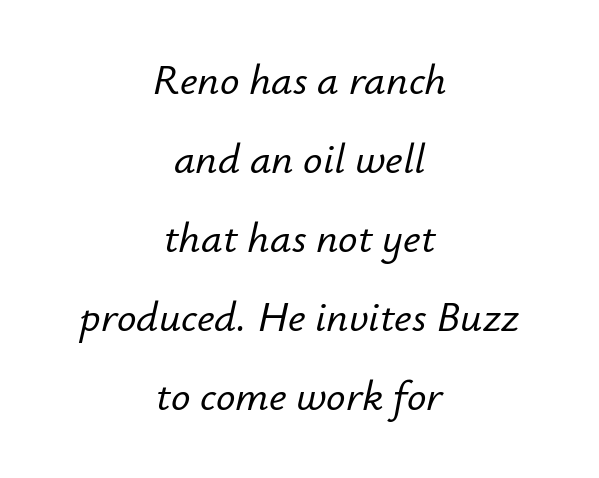
The whole block is typeset with a tilt. Each line is balanced around a shared central axis. The glyphs are unaccompanied by any horizontal stroke below them. Standard letterfit; no display-style spreading of the glyphs. Looks like regular typesetting: each glyph gets only the width it needs.
